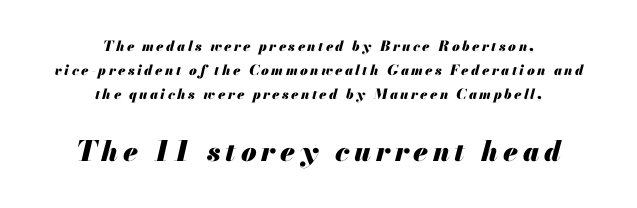
{"italic": "yes", "lean": "right", "slant_degrees": 13, "bold": "yes", "weight": "heavy", "width": "normal", "stroke_contrast": "medium", "x_height": "small", "monospaced": "no", "underline": "no", "align": "center", "line_spacing": "normal", "line_spacing_ratio": 1.7, "larger_block": "second", "size_ratio": 2.0, "glyph_px": 28}
